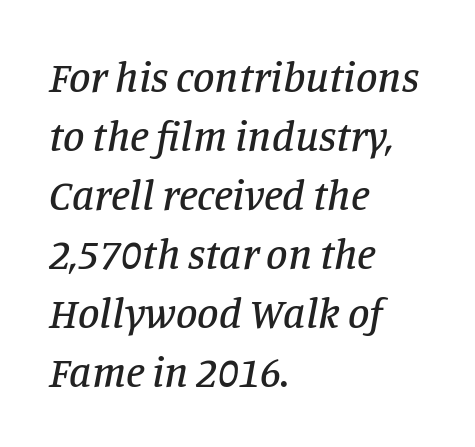
Q: Is the text italic (slanted)? A: Yes, it leans right by about 11 degrees.
Q: Is the typeface a serif or a sans-serif typeface? A: Serif.
Q: Is the text underlined? A: No.
Q: How is the paragraph aligned? A: Left-aligned.
Q: Is the spacing between letters normal or unusually wide? A: Normal.
Q: Is the spacing between lines tight, normal or loose? A: Normal.
Q: Width (condensed, normal, or wide)? A: Normal.
Q: Stroke contrast? A: Low.
Q: x-height? A: Large.
Q: Monospaced? A: No.
